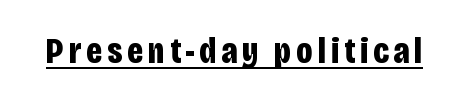
The image shows 37 px bold, condensed sans-serif type, upright; set underlined; low stroke contrast and a large x-height.
